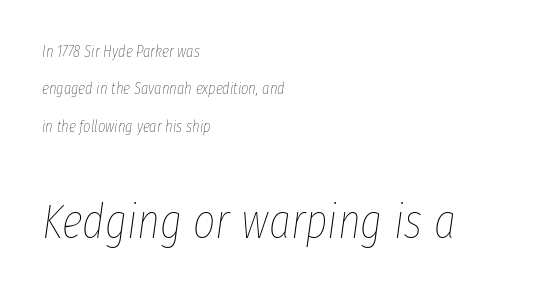
The image shows 48 px thin, condensed type, italic (leaning right); set left-aligned, loose line spacing (2.34x), normal letter spacing, not underlined; the second (bottom) block is 3.0x larger; low stroke contrast and a medium x-height.
